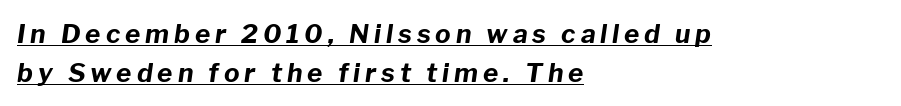
The image shows 26 px bold type, italic (leaning right); set left-aligned, normal line spacing (1.5x), underlined.
